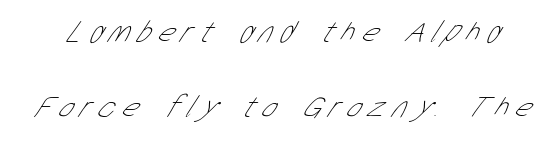
{"serif": "no", "bold": "no", "weight": "thin", "width": "condensed", "stroke_contrast": "low", "x_height": "medium", "monospaced": "no", "underline": "no", "line_spacing": "loose", "line_spacing_ratio": 2.41, "letter_spacing": "wide", "letter_spacing_em": 0.23, "glyph_px": 31}
